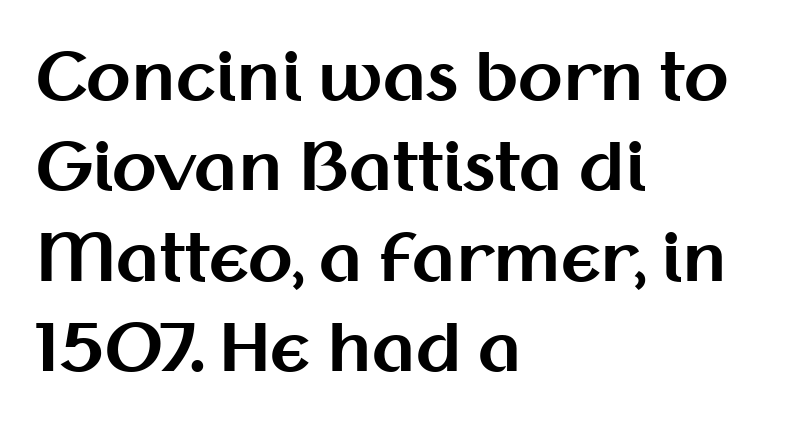
Caption: standard tracking, unaltered. Does the copy run flush right? No — it runs flush left. Each letter keeps its own natural width here, so spacing adapts to shape. Stroke terminals: plain, sans-serif.
